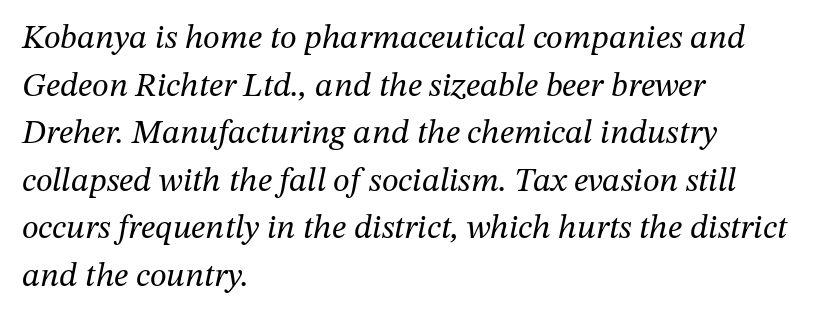
{"serif": "yes", "italic": "yes", "lean": "right", "slant_degrees": 12, "bold": "no", "weight": "regular", "width": "normal", "stroke_contrast": "medium", "x_height": "medium", "monospaced": "no", "underline": "no", "align": "left", "line_spacing": "normal", "line_spacing_ratio": 1.4, "letter_spacing": "normal", "letter_spacing_em": 0.0, "glyph_px": 34}
